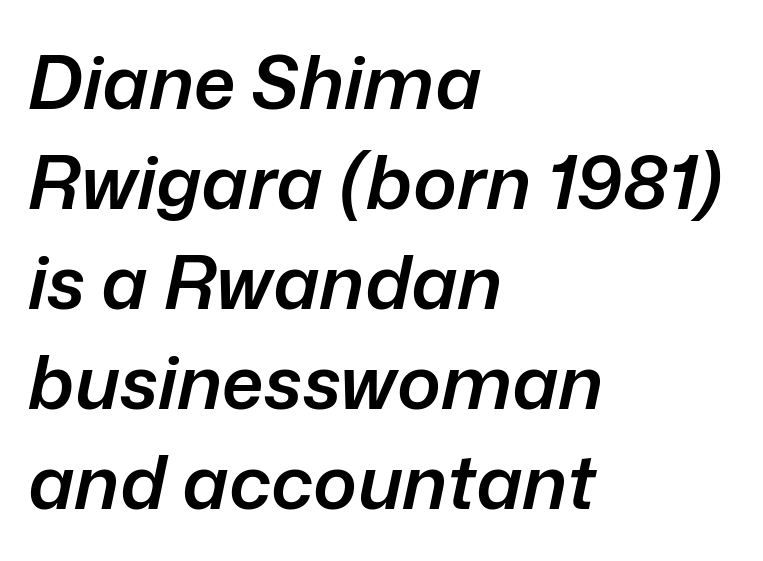
{"italic": "yes", "lean": "right", "slant_degrees": 12, "bold": "semi", "weight": "semibold", "width": "normal", "stroke_contrast": "low", "x_height": "medium", "monospaced": "no", "underline": "no", "align": "left", "line_spacing": "normal", "line_spacing_ratio": 1.35, "letter_spacing": "normal", "letter_spacing_em": 0.0, "glyph_px": 74}
